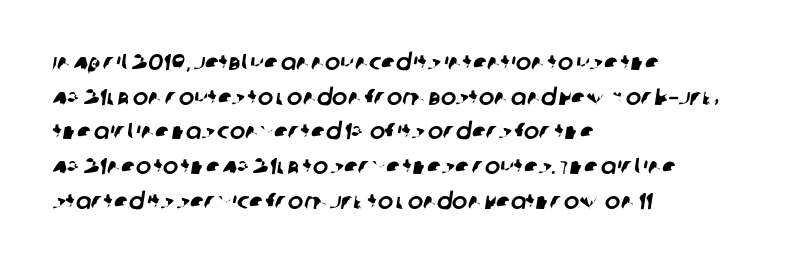
Q: Is the text underlined? A: No.
Q: How is the paragraph aligned? A: Left-aligned.
Q: Is the spacing between letters normal or unusually wide? A: Normal.
Q: Is the spacing between lines tight, normal or loose? A: Normal.
